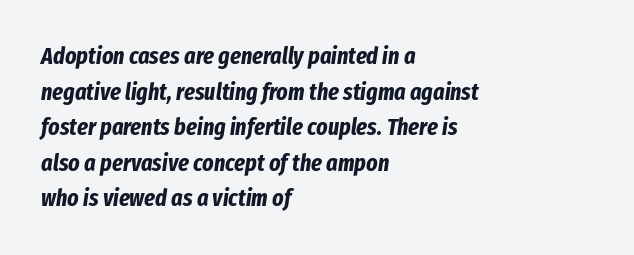
{"italic": "yes", "lean": "right", "slant_degrees": 8, "bold": "yes", "underline": "no", "align": "left", "line_spacing": "normal", "line_spacing_ratio": 1.48, "letter_spacing": "normal", "letter_spacing_em": 0.0, "glyph_px": 24}
